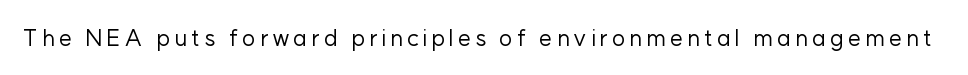
Q: Is the text bold? A: No.
Q: Is the text italic (slanted)? A: No, it is upright.
Q: Is the text underlined? A: No.
